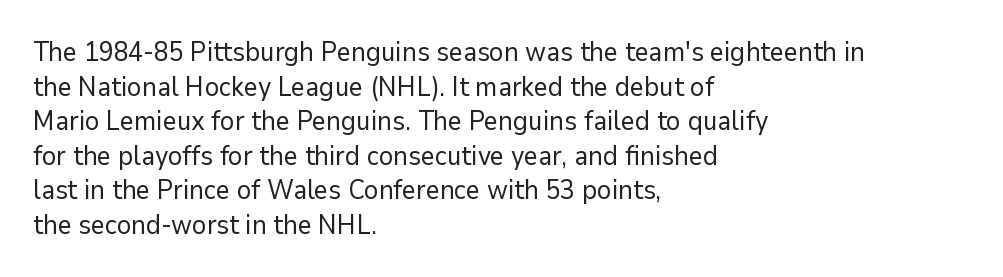
The block of text has a typical density, with ordinary space between rows. Which margin do the lines hug? The left one — the right edge is uneven. The space directly below the letters is spotless. This is the regular roman posture of the typeface. Does extra space separate the letters? No, they use regular spacing.
